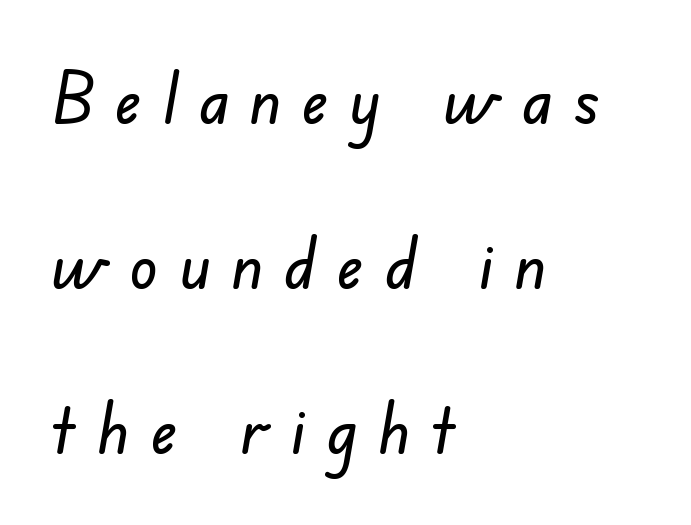
The image shows 70 px sans-serif type; set left-aligned, loose line spacing (2.36x), unusually wide letter spacing (+0.3 em), not underlined; low stroke contrast and a small x-height.
